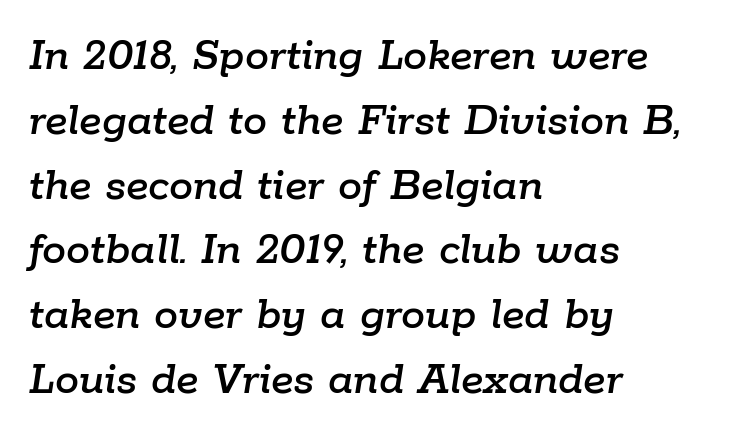
Character widths vary here, with narrow letters taking less room than wide ones. Which margin do the lines hug? The left one — the right edge is uneven. A typesetter would call this leading conventional body-copy spacing. Type without underlining. Would a proofreader flag this as italicized? Yes. Honestly, the letter spacing is just normal — you wouldn't notice it.
